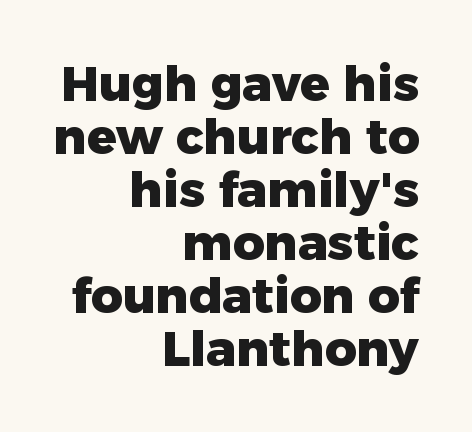
The image shows 49 px heavy sans-serif type, upright; set right-aligned, tight line spacing (1.08x), normal letter spacing, not underlined; low stroke contrast and a medium x-height.
